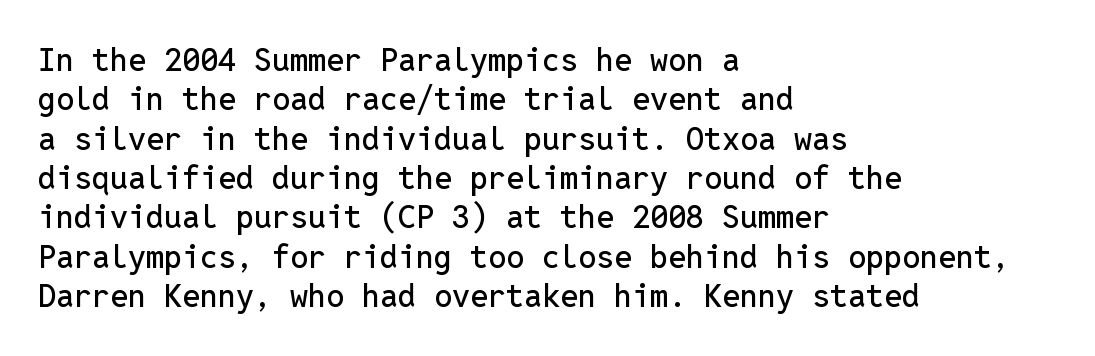
Every row of glyphs begins at an identical x-position on the left. You could count columns in this text — the font is strictly monospaced. No feet cap the strokes, marking this as sans-serif type. The letters stand straight up with perfectly vertical stems.
